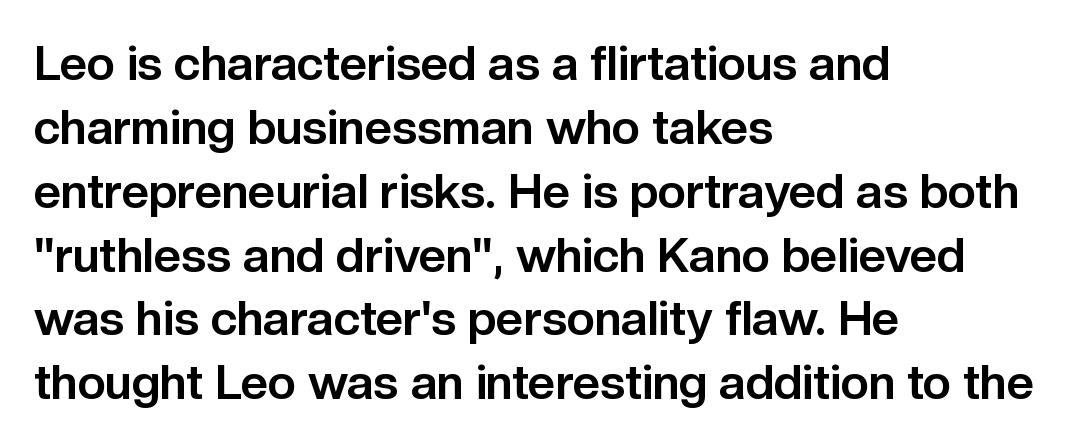
Letters rest on an invisible, unmarked baseline. Note: no serifs on the glyphs. This block has exactly the height ordinary leading produces. The typography opts for an upright posture over an oblique one. Set as a true bold cut, around the 700 mark. Alignment: flush left.
